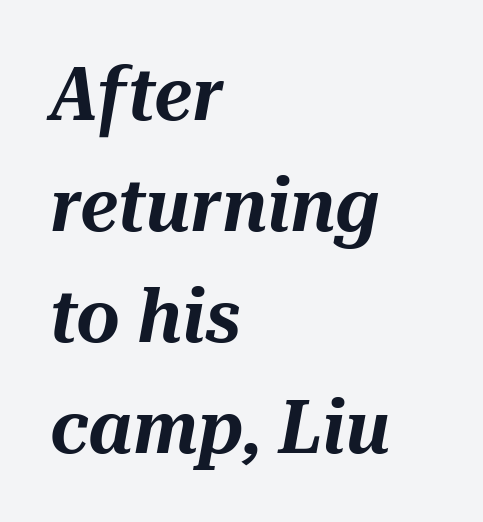
The image shows 75 px text type, italic (leaning right); set left-aligned, normal line spacing (1.48x), normal letter spacing, not underlined; medium stroke contrast and a medium x-height.
